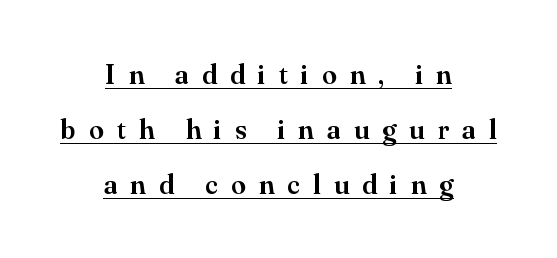
The image shows 29 px semibold serif type, upright; set centered, loose line spacing (1.9x), unusually wide letter spacing (+0.46 em), underlined; medium stroke contrast and a small x-height.
